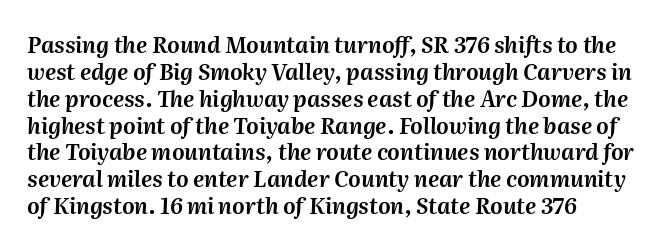
{"italic": "yes", "lean": "right", "slant_degrees": 2, "underline": "no", "line_spacing_ratio": 1.22, "letter_spacing": "normal", "letter_spacing_em": 0.0, "glyph_px": 22}
